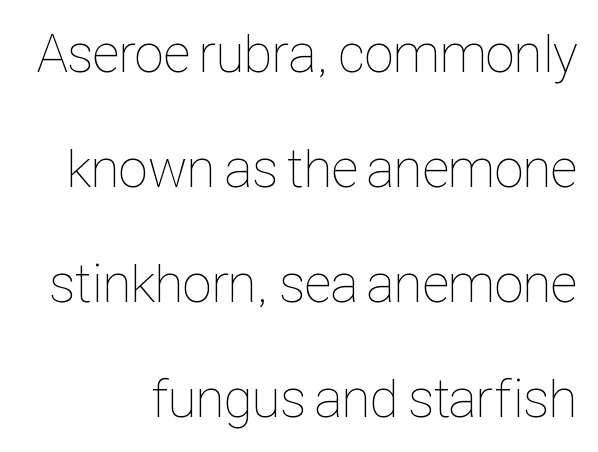
Q: Is the text bold? A: No.
Q: Is the text italic (slanted)? A: No, it is upright.
Q: Is the text underlined? A: No.
Q: How is the paragraph aligned? A: Right-aligned.
Q: Is the spacing between letters normal or unusually wide? A: Normal.
Q: Is the spacing between lines tight, normal or loose? A: Loose.
Q: Width (condensed, normal, or wide)? A: Condensed.
Q: Stroke contrast? A: Low.
Q: x-height? A: Medium.
Q: Monospaced? A: No.
